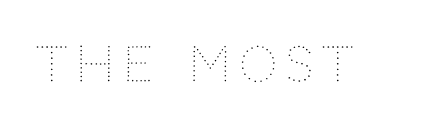
The zone under the glyphs is completely vacant. Weight: regular or lighter. These lines are rendered in a variable-pitch font. When letters stand straight like this, we call the style roman or upright.
